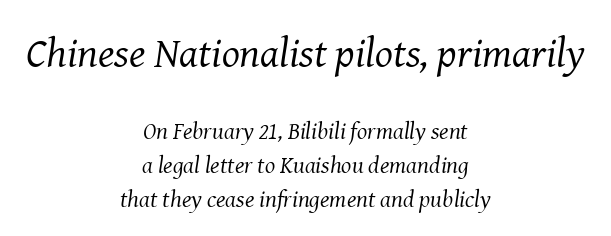
The face used here appears at its bigger size in the upper chunk. The specimen omits any rule beneath the text block's lines. These lines are composed in type with serifs. Each line is balanced around a shared central axis. A typesetter would call this proportional, since set widths differ per character. The rendering uses a moderate line-height, typical for paragraphs.
